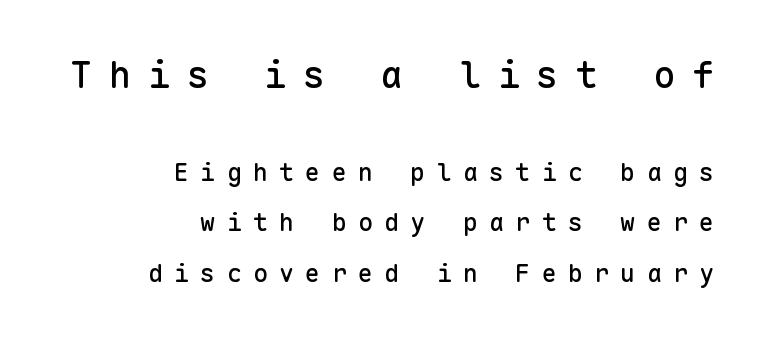
The letters are spread apart with noticeably loose tracking. Nope, not italic — everything's standing straight. You could count columns in this text — the font is strictly monospaced. Check the space under the baseline: it is left empty. This sample uses a sans-serif face. Type size steps down from the first block to the second.
